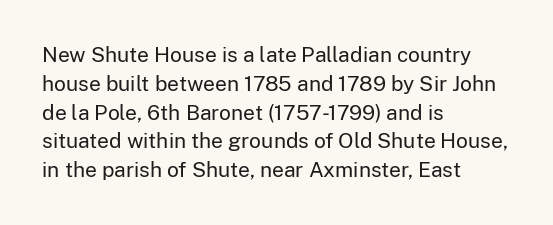
Each new line begins a customary step beneath the previous one. Stems here are at most as thick as an everyday book face. Words appear dense and cohesive because spacing is normal. Descenders hang freely into open space. The axis of the letterforms is exactly vertical.
